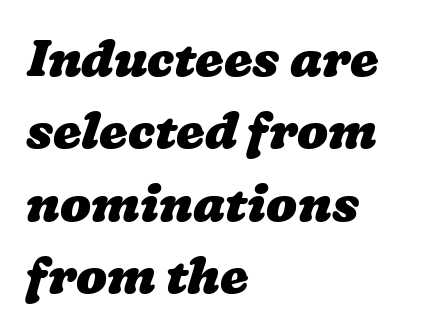
{"bold": "yes", "weight": "heavy", "width": "wide", "stroke_contrast": "low", "x_height": "medium", "monospaced": "no", "underline": "no", "align": "left", "line_spacing": "normal", "line_spacing_ratio": 1.42, "letter_spacing": "normal", "letter_spacing_em": 0.0, "glyph_px": 51}
